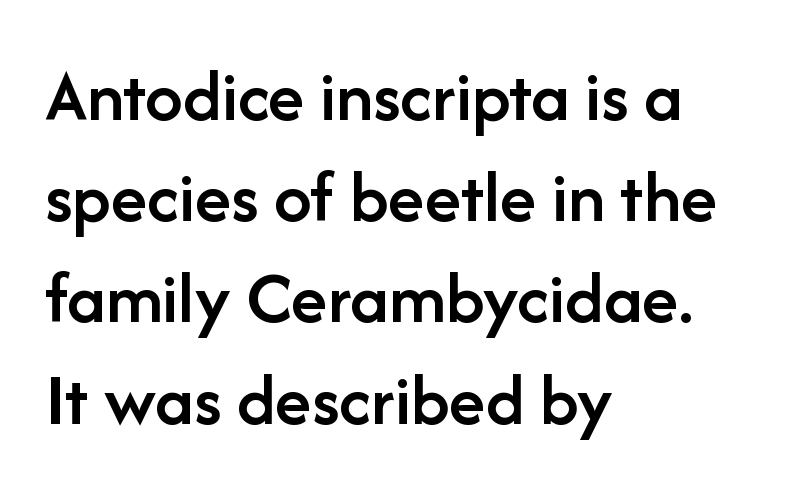
The image shows 75 px semibold sans-serif type, upright; set left-aligned, normal line spacing (1.35x), normal letter spacing, not underlined; low stroke contrast and a medium x-height.
